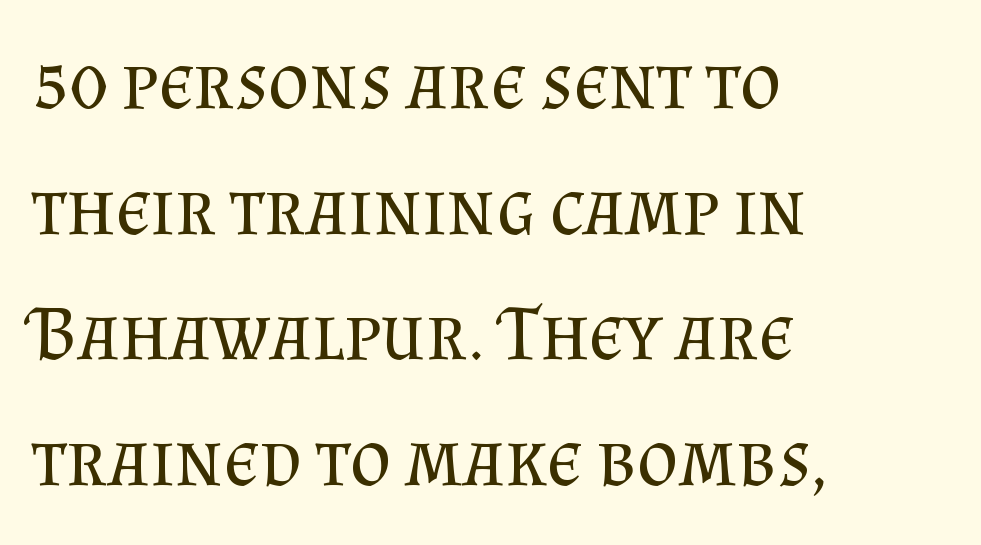
{"serif": "yes", "italic": "no", "bold": "no", "weight": "regular", "width": "normal", "stroke_contrast": "medium", "x_height": "small", "monospaced": "no", "underline": "no", "align": "left", "line_spacing": "normal", "line_spacing_ratio": 1.59, "letter_spacing": "normal", "letter_spacing_em": 0.0, "glyph_px": 79}
